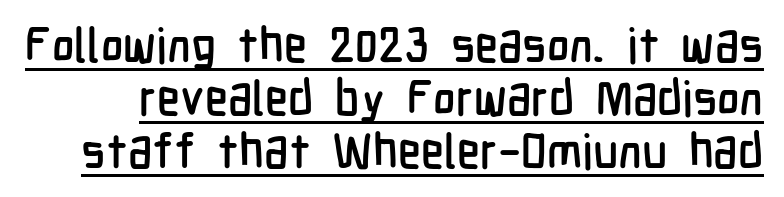
The image shows 48 px condensed sans-serif type, upright; set tight line spacing (1.1x), normal letter spacing, underlined; low stroke contrast and a medium x-height.
